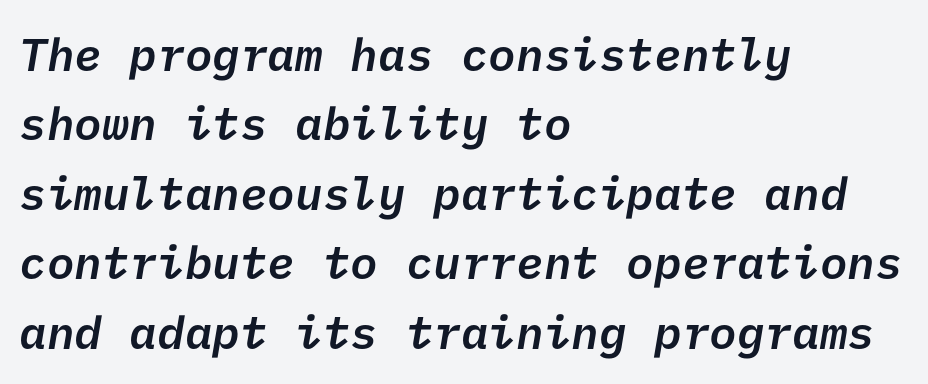
The image shows 46 px semibold sans-serif type; set left-aligned, normal line spacing (1.51x), normal letter spacing, not underlined; low stroke contrast and a medium x-height.
